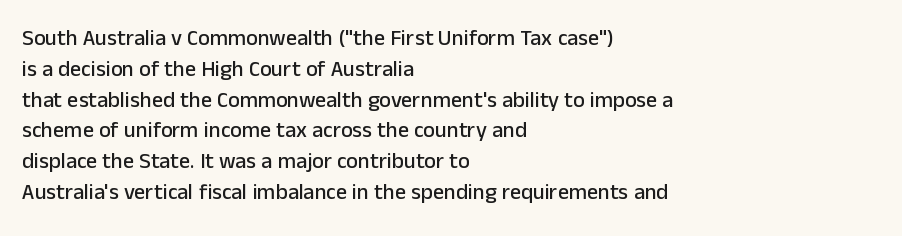
{"italic": "no", "underline": "no", "align": "left", "line_spacing": "normal", "line_spacing_ratio": 1.4, "letter_spacing": "normal", "letter_spacing_em": 0.0, "glyph_px": 22}
